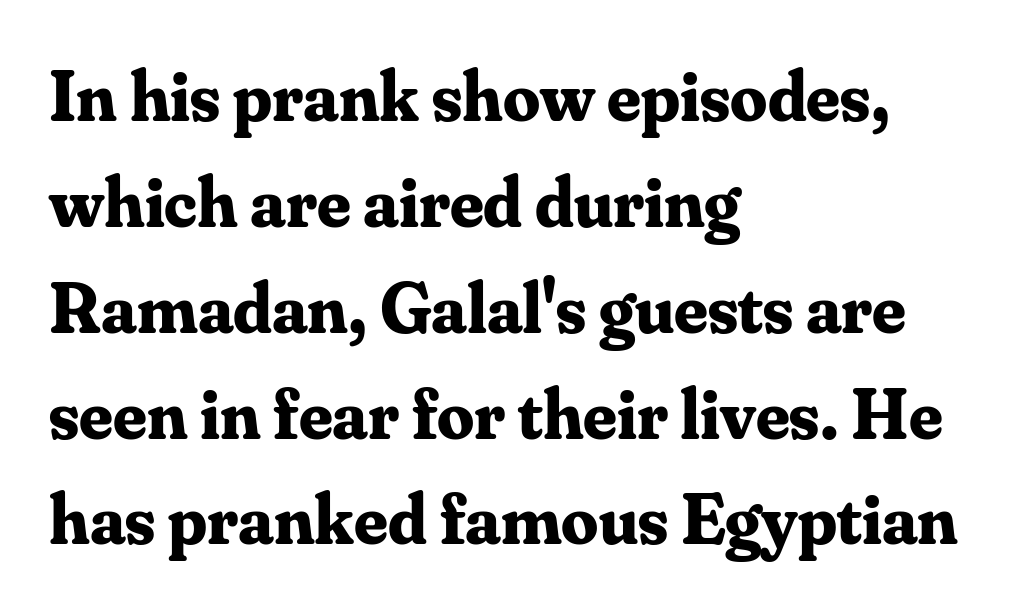
The image shows 73 px bold serif type, upright; set left-aligned, normal line spacing (1.45x), normal letter spacing, not underlined; medium stroke contrast and a small x-height.
